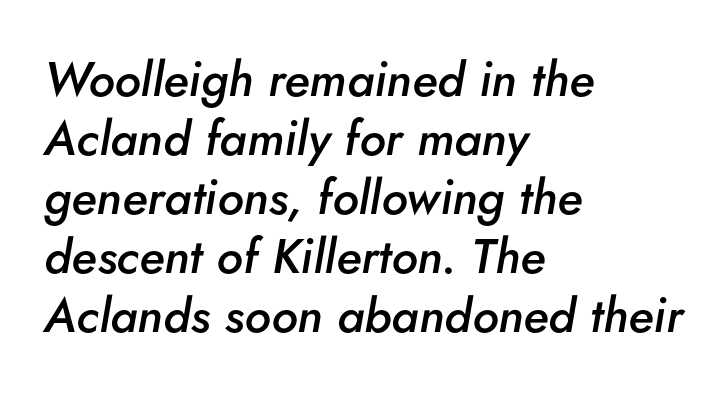
Q: Is the text bold? A: Semi-bold.
Q: Is the text italic (slanted)? A: Yes, it leans right by about 5 degrees.
Q: Is the text underlined? A: No.
Q: How is the paragraph aligned? A: Left-aligned.
Q: Is the spacing between letters normal or unusually wide? A: Normal.
Q: Width (condensed, normal, or wide)? A: Normal.
Q: Stroke contrast? A: Low.
Q: x-height? A: Small.
Q: Monospaced? A: No.
